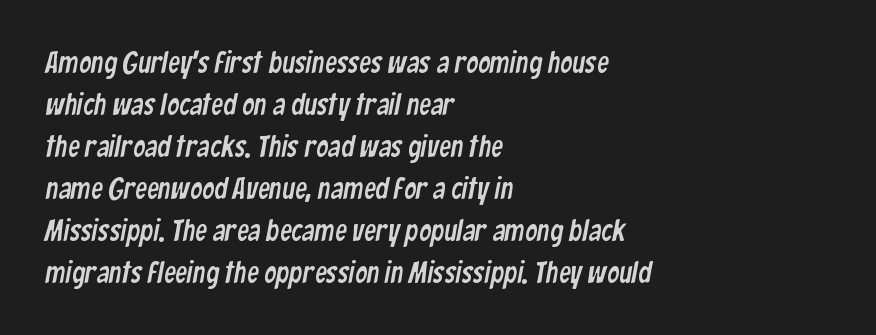
{"serif": "no", "width": "condensed", "stroke_contrast": "low", "x_height": "medium", "monospaced": "no", "underline": "no", "align": "left", "line_spacing": "normal", "line_spacing_ratio": 1.4, "letter_spacing": "normal", "letter_spacing_em": 0.0, "glyph_px": 30}
